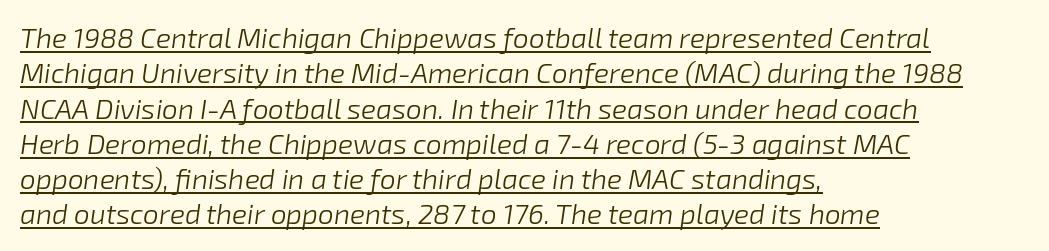
Q: Is the text bold? A: No.
Q: Is the text italic (slanted)? A: Yes, it leans right by about 8 degrees.
Q: Is the text underlined? A: Yes.
Q: How is the paragraph aligned? A: Left-aligned.
Q: Is the spacing between letters normal or unusually wide? A: Normal.
Q: Is the spacing between lines tight, normal or loose? A: Normal.
Q: Width (condensed, normal, or wide)? A: Normal.
Q: Stroke contrast? A: Low.
Q: x-height? A: Medium.
Q: Monospaced? A: No.
